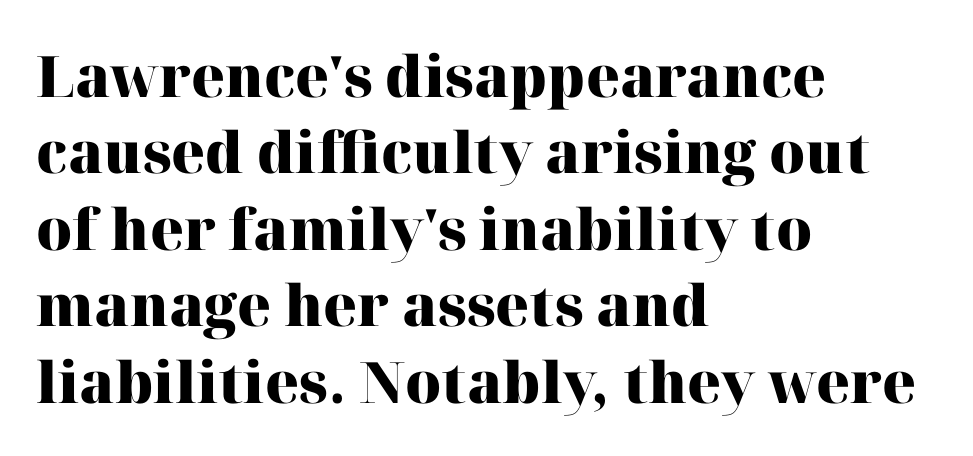
Its strokes are broad and dark, the hallmark of bold type. A bare baseline throughout the passage. The rendering keeps characters at their native spacing. Vertically, the passage feels balanced, rows spaced as you'd expect. Check where the strokes stop: tiny serifs finish them off.
